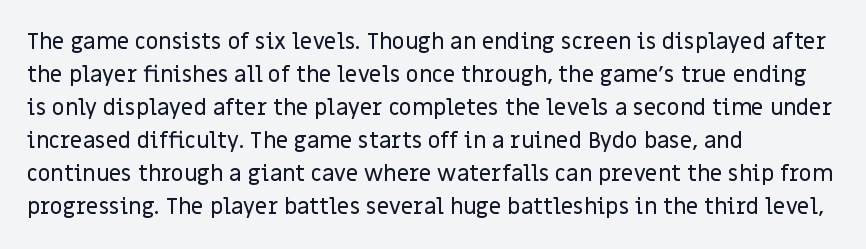
A clean baseline with only descenders dipping below it. Standard letterfit; no display-style spreading of the glyphs. Notice how descenders clear the ascenders below comfortably — that's standard leading. It's the straight-up-and-down kind of type. Does the copy run flush right? No — it runs flush left.
